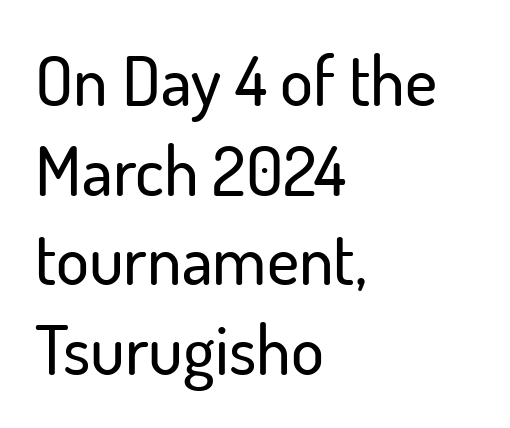
The image shows 69 px sans-serif type, upright; set left-aligned, normal line spacing (1.3x), normal letter spacing, not underlined; low stroke contrast and a small x-height.
